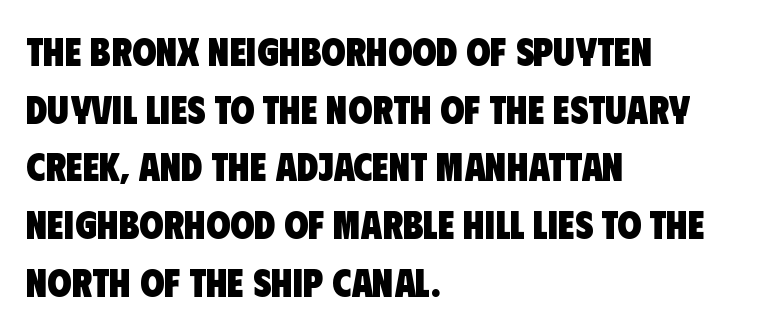
Q: Is the text bold? A: Yes.
Q: Is the typeface a serif or a sans-serif typeface? A: Sans-serif.
Q: Is the text underlined? A: No.
Q: How is the paragraph aligned? A: Left-aligned.
Q: Is the spacing between letters normal or unusually wide? A: Normal.
Q: Is the spacing between lines tight, normal or loose? A: Normal.
Q: Width (condensed, normal, or wide)? A: Condensed.
Q: Stroke contrast? A: Low.
Q: x-height? A: Large.
Q: Monospaced? A: No.
